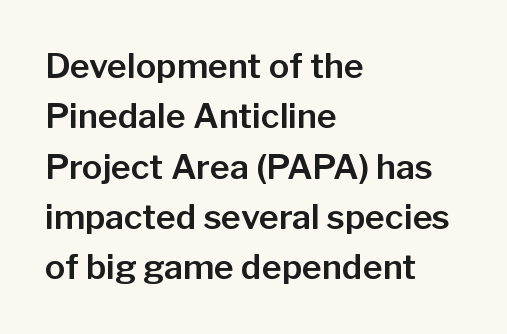
The glyphs in this specimen are sans serif. These lines stack with their left ends in a neat column. Clear beneath every line of the passage. This is roman type, the default non-slanted kind.
